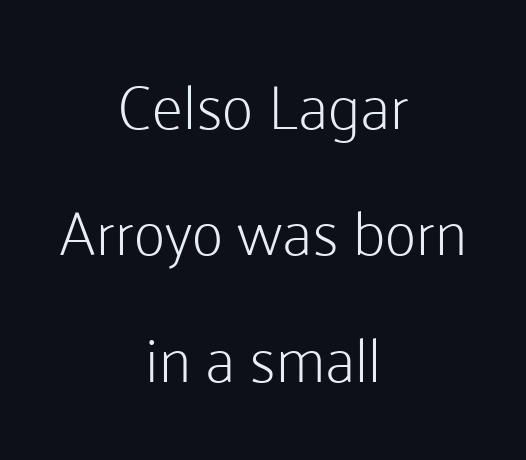
Q: Is the text bold? A: No.
Q: Is the text italic (slanted)? A: No, it is upright.
Q: Is the typeface a serif or a sans-serif typeface? A: Sans-serif.
Q: Is the text underlined? A: No.
Q: How is the paragraph aligned? A: Centered.
Q: Is the spacing between letters normal or unusually wide? A: Normal.
Q: Is the spacing between lines tight, normal or loose? A: Loose.
Q: Width (condensed, normal, or wide)? A: Normal.
Q: Stroke contrast? A: Low.
Q: x-height? A: Medium.
Q: Monospaced? A: No.
